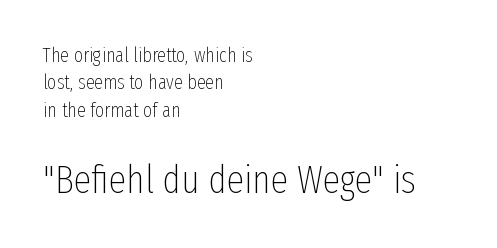
The image shows 39 px thin, condensed sans-serif type, upright; set left-aligned, normal line spacing (1.37x), normal letter spacing, not underlined; the second (bottom) block is 1.95x larger; low stroke contrast and a medium x-height.
